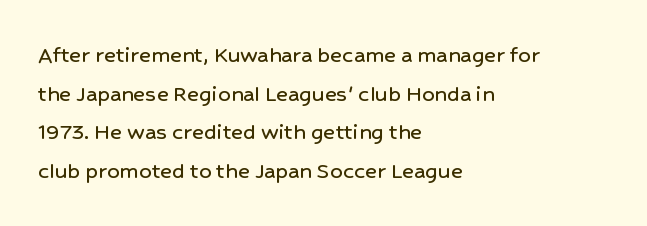
Q: Is the text italic (slanted)? A: No, it is upright.
Q: Is the text underlined? A: No.
Q: How is the paragraph aligned? A: Left-aligned.
Q: Is the spacing between letters normal or unusually wide? A: Normal.
Q: Is the spacing between lines tight, normal or loose? A: Normal.
